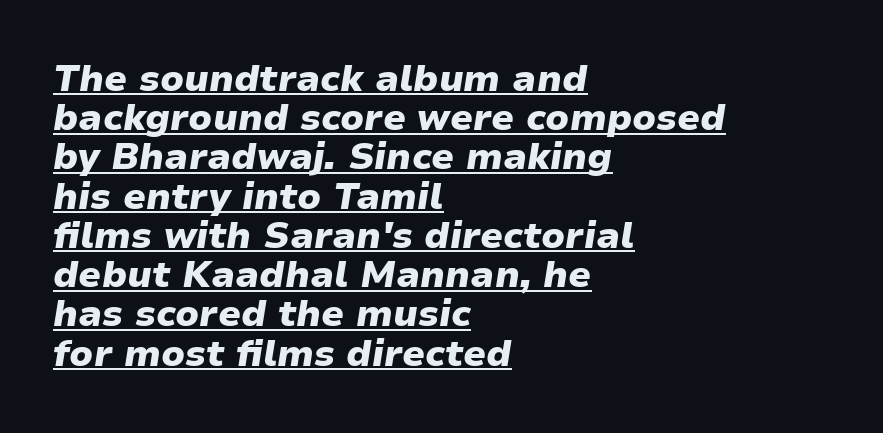
The image shows 37 px heavy type, italic (leaning right); set left-aligned, tight line spacing (1.06x), normal letter spacing, underlined; low stroke contrast and a medium x-height.
